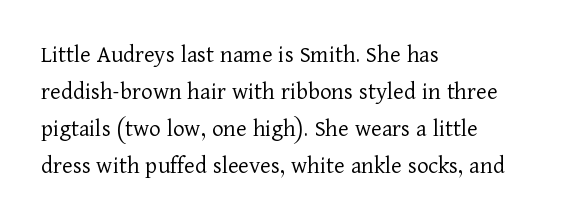
Q: Is the text bold? A: No.
Q: Is the text italic (slanted)? A: No, it is upright.
Q: Is the text underlined? A: No.
Q: How is the paragraph aligned? A: Left-aligned.
Q: Is the spacing between letters normal or unusually wide? A: Normal.
Q: Is the spacing between lines tight, normal or loose? A: Normal.
